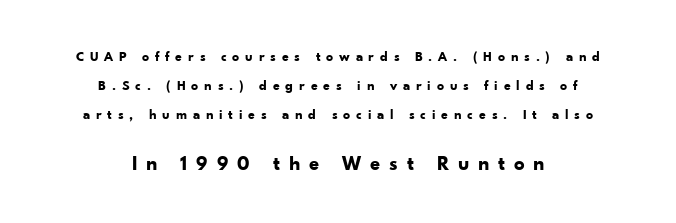
Size hierarchy here favors the trailing block over the leading one. Short and long lines alike share a common midpoint. Every stem runs plumb, perpendicular to the baseline. Characters follow at a spacing far wider than the type designer built in.
